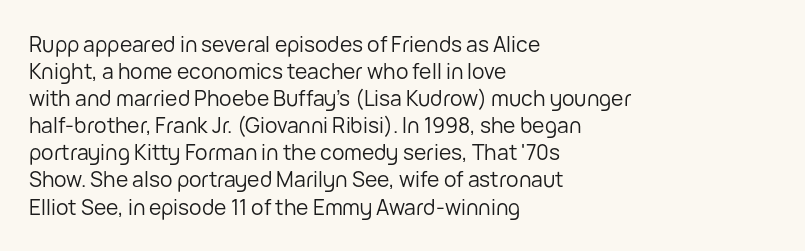
The passage shown is not underscored anywhere. Summary of vertical rhythm: regular, with standard interline spacing. The rag falls on the right side of this text block. Notice how the stems are strictly vertical — no italics here. Vertical stems look standard width or narrower in stroke.
